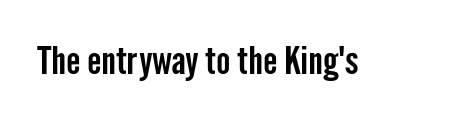
Font category for this specimen: sans-serif. These lines keep a tight, regular rhythm from letter to letter. Ascenders rise straight up at ninety degrees. The specimen omits any rule beneath the text block's lines. The letters advance in unequal steps, a hallmark of proportional type.
